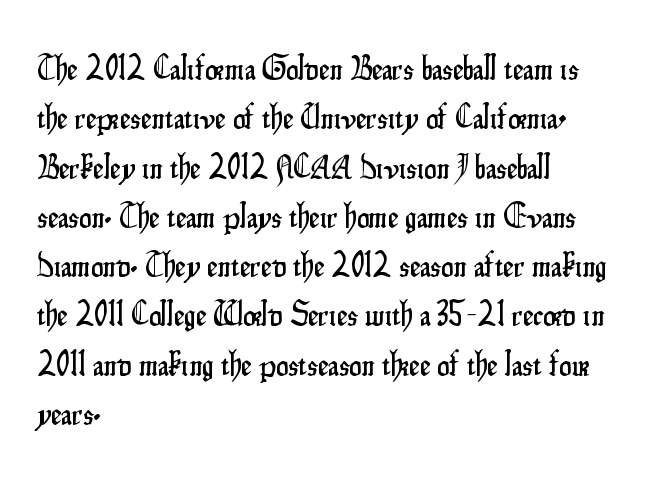
The image shows 34 px condensed sans-serif type, upright; set left-aligned, normal line spacing (1.45x), normal letter spacing, not underlined; low stroke contrast and a small x-height.
